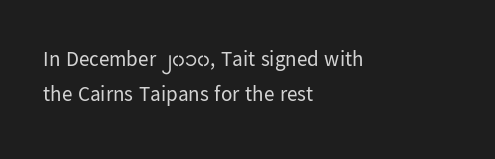
Q: Is the text bold? A: No.
Q: Is the text italic (slanted)? A: No, it is upright.
Q: Is the text underlined? A: No.
Q: How is the paragraph aligned? A: Left-aligned.
Q: Is the spacing between letters normal or unusually wide? A: Normal.
Q: Is the spacing between lines tight, normal or loose? A: Normal.
